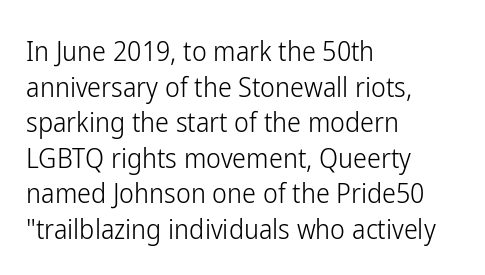
Are there feet on the stems? There aren't — it's a sans. Weight class: somewhere from thin through regular. If you drew a ruler down the left edge, every line would touch it. This block has exactly the height ordinary leading produces. When letters stand straight like this, we call the style roman or upright.
